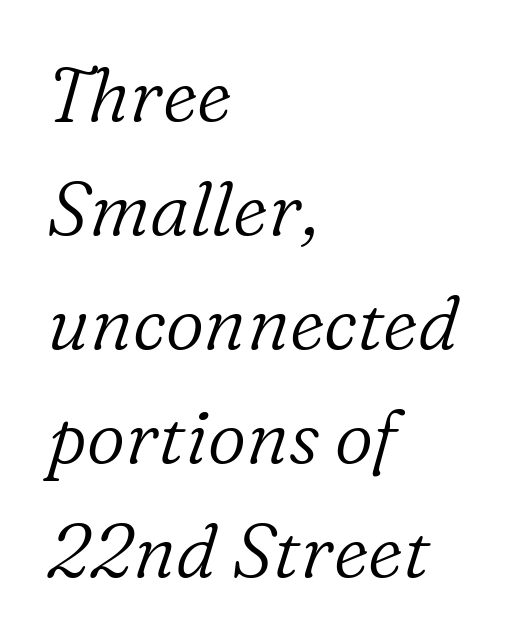
The image shows 75 px light serif type, italic (leaning right); set left-aligned, normal line spacing (1.52x), normal letter spacing, not underlined; low stroke contrast and a medium x-height.
